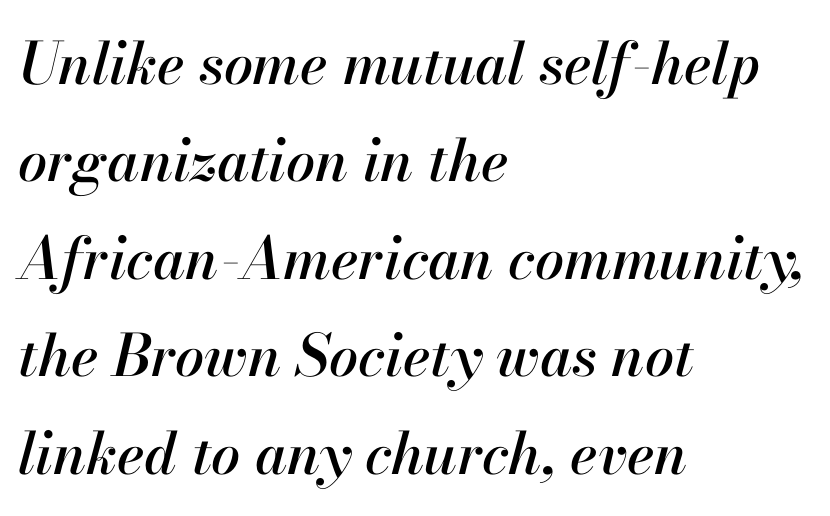
In CSS terms this would be text-align: left. Regarding leading, the lines here are spaced in the standard way. The passage shown is typed in a proportional face where columns would drift. No extra tracking has been applied to these lines. Has an underline been added? It has not. Compared with ordinary roman type, these characters are visibly tilted.
